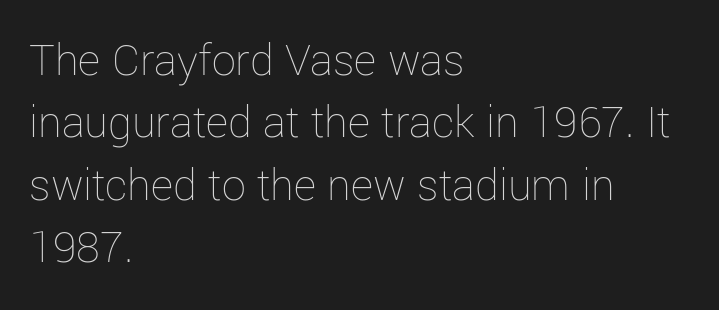
{"italic": "no", "bold": "no", "weight": "thin", "width": "normal", "stroke_contrast": "low", "x_height": "medium", "monospaced": "no", "underline": "no", "align": "left", "line_spacing": "normal", "line_spacing_ratio": 1.3, "letter_spacing": "normal", "letter_spacing_em": 0.0, "glyph_px": 48}
